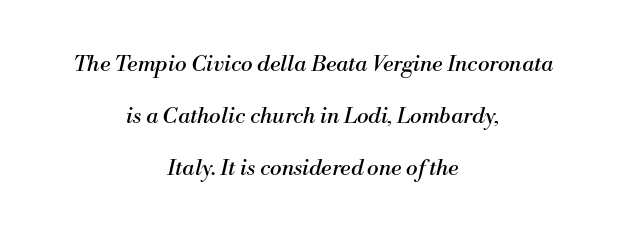
{"italic": "yes", "lean": "right", "slant_degrees": 13, "bold": "no", "underline": "no", "align": "center", "line_spacing": "loose", "line_spacing_ratio": 2.36, "letter_spacing": "normal", "letter_spacing_em": 0.0, "glyph_px": 22}
